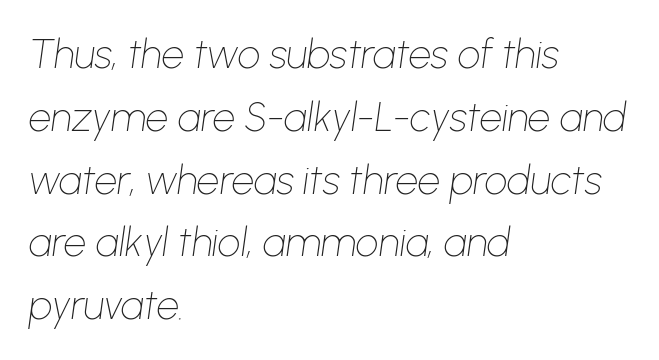
{"italic": "yes", "lean": "right", "slant_degrees": 8, "bold": "no", "weight": "thin", "width": "normal", "stroke_contrast": "low", "x_height": "medium", "monospaced": "no", "underline": "no", "align": "left", "line_spacing": "normal", "line_spacing_ratio": 1.57, "letter_spacing": "normal", "letter_spacing_em": 0.0, "glyph_px": 40}
